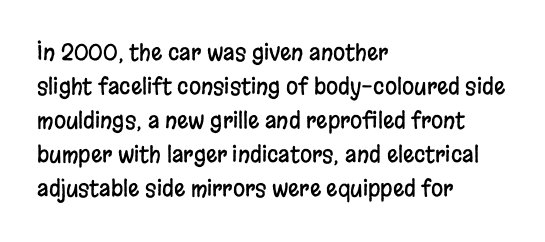
{"italic": "no", "underline": "no", "align": "left", "line_spacing": "normal", "line_spacing_ratio": 1.55, "letter_spacing": "normal", "letter_spacing_em": 0.0, "glyph_px": 22}
